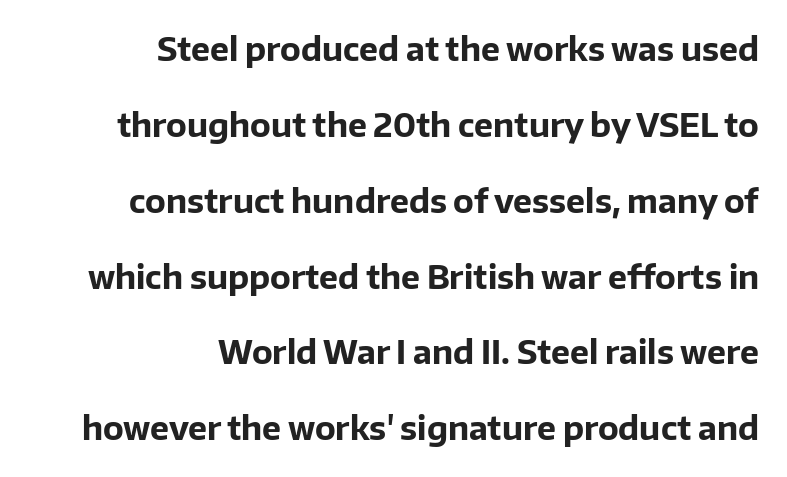
The image shows 32 px bold sans-serif type, upright; set right-aligned, loose line spacing (2.37x), normal letter spacing, not underlined; low stroke contrast and a medium x-height.
